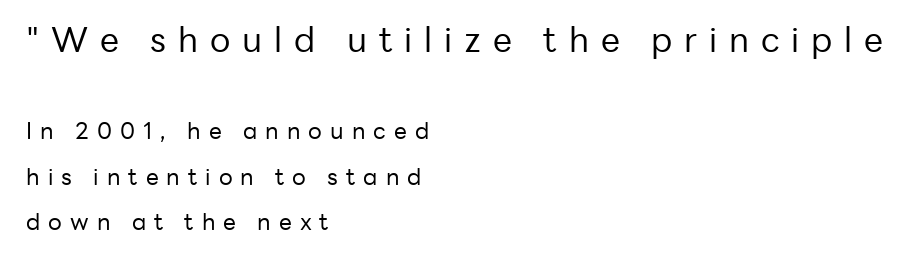
Quick note: not italic, upright. Varying glyph widths throughout — classic text-font behaviour. Descenders hang freely into open space. The emphasis by scale lands on block number one, above. The letters carry no serifs — their stems end cleanly without finishing strokes. Compared with a typical body face, this is equally light or lighter still.
